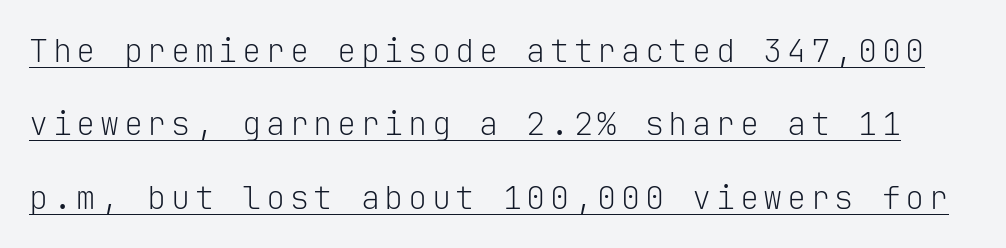
The image shows 32 px light sans-serif type, upright, monospaced; set loose line spacing (2.29x), underlined; low stroke contrast and a medium x-height.
